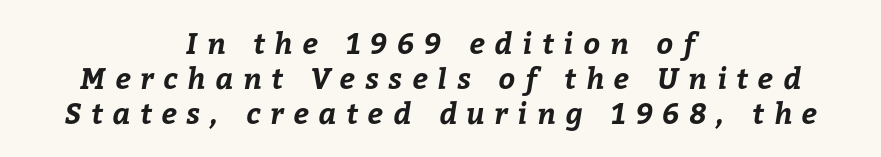
The image shows 29 px bold type; set centered, line spacing 1.2x, unusually wide letter spacing (+0.34 em), not underlined; low stroke contrast and a medium x-height.
